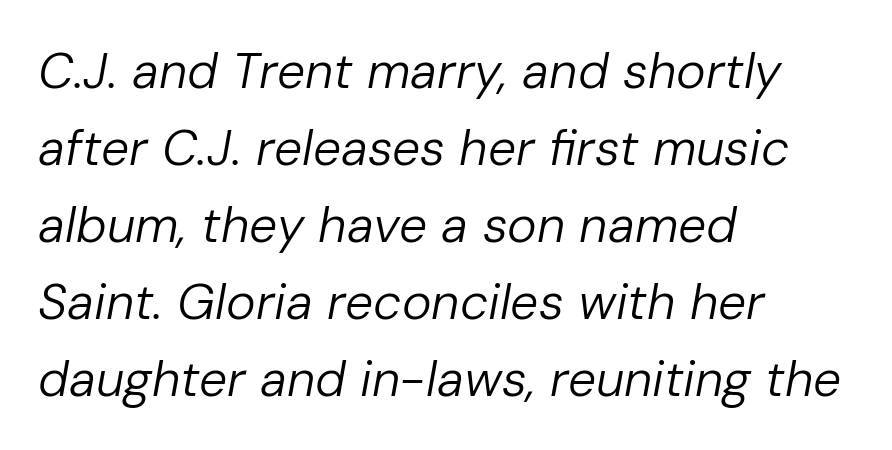
{"italic": "yes", "lean": "right", "slant_degrees": 10, "bold": "no", "weight": "regular", "width": "normal", "stroke_contrast": "low", "x_height": "medium", "monospaced": "no", "underline": "no", "align": "left", "line_spacing": "normal", "line_spacing_ratio": 1.54, "letter_spacing": "normal", "letter_spacing_em": 0.0, "glyph_px": 50}
